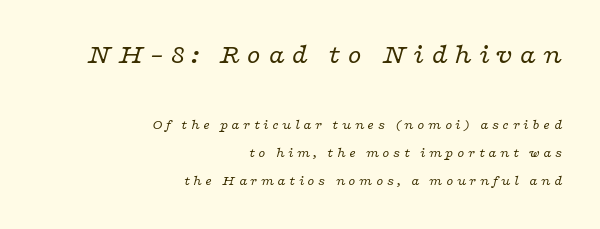
The image shows 28 px regular-weight, wide serif type, italic (leaning right); set right-aligned, loose line spacing (2.0x), unusually wide letter spacing (+0.23 em), not underlined; the first (top) block is 2.0x larger; low stroke contrast and a medium x-height.
